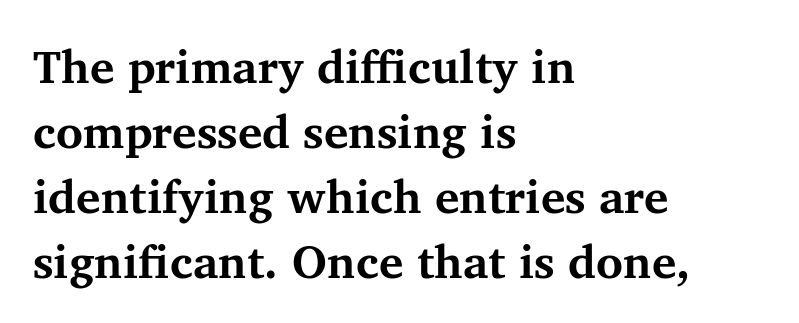
{"serif": "yes", "italic": "no", "bold": "yes", "weight": "bold", "width": "normal", "stroke_contrast": "medium", "x_height": "medium", "monospaced": "no", "underline": "no", "align": "left", "line_spacing": "normal", "line_spacing_ratio": 1.41, "letter_spacing": "normal", "letter_spacing_em": 0.0, "glyph_px": 46}
